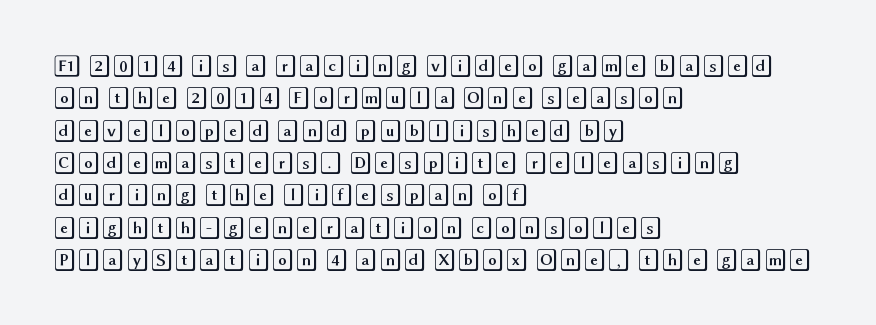
The image shows 22 px text type, upright; set left-aligned, normal line spacing (1.47x), normal letter spacing, not underlined.
